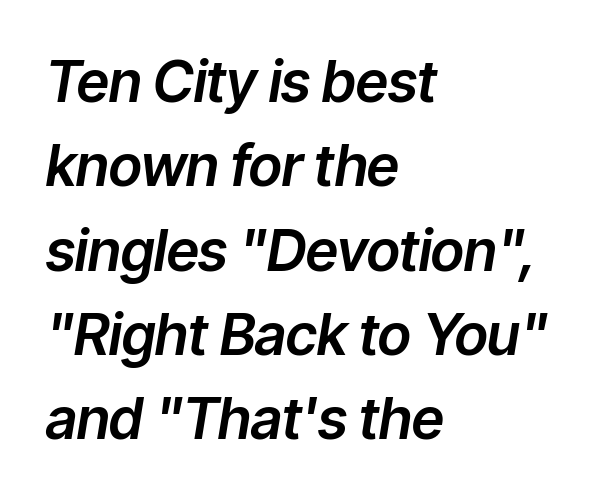
The image shows 57 px text type, italic (leaning right); set left-aligned, normal line spacing (1.48x), normal letter spacing, not underlined; low stroke contrast and a medium x-height.
